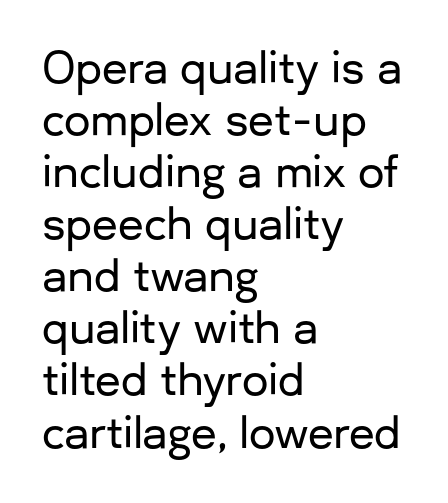
The image shows 42 px sans-serif type, upright; set left-aligned, line spacing 1.24x, normal letter spacing, not underlined; low stroke contrast and a medium x-height.
